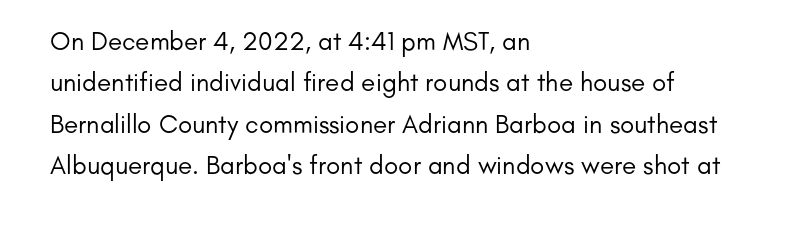
{"italic": "no", "bold": "no", "underline": "no", "align": "left", "line_spacing": "normal", "line_spacing_ratio": 1.59, "letter_spacing": "normal", "letter_spacing_em": 0.0, "glyph_px": 26}
